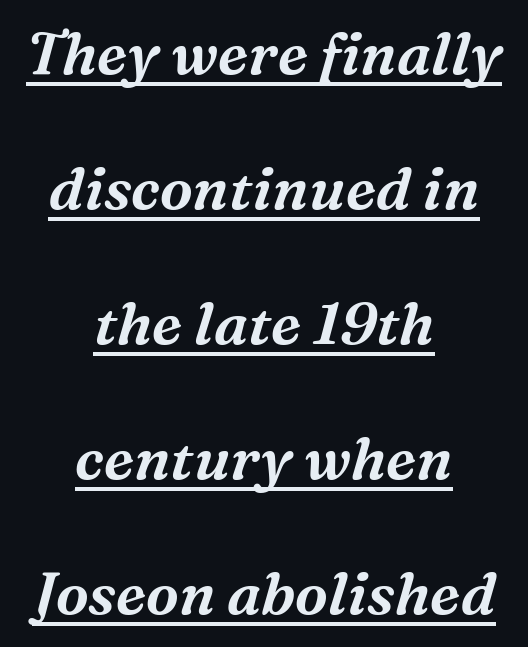
Q: Is the text italic (slanted)? A: Yes, it leans right by about 16 degrees.
Q: Is the typeface a serif or a sans-serif typeface? A: Serif.
Q: Is the text underlined? A: Yes.
Q: How is the paragraph aligned? A: Centered.
Q: Is the spacing between letters normal or unusually wide? A: Normal.
Q: Is the spacing between lines tight, normal or loose? A: Loose.
Q: Width (condensed, normal, or wide)? A: Normal.
Q: Stroke contrast? A: Medium.
Q: x-height? A: Medium.
Q: Monospaced? A: No.
